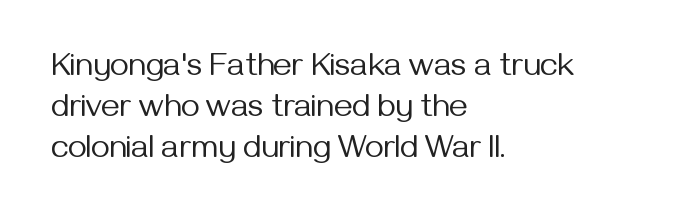
Every character sits straight up, as roman type does. The typesetting does not lean heavy: it is not bold. Nothing sits at the stroke ends, so this counts as sans-serif. This rendering features lettering with no underline.
